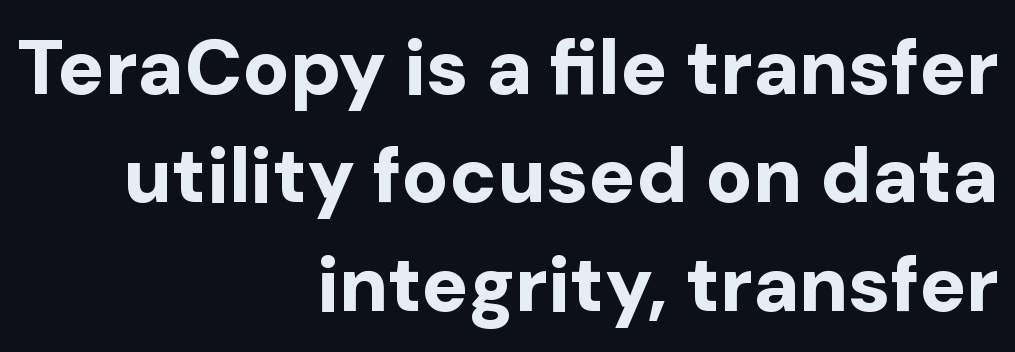
{"serif": "no", "italic": "no", "bold": "yes", "weight": "bold", "width": "normal", "stroke_contrast": "low", "x_height": "medium", "monospaced": "no", "underline": "no", "align": "right", "line_spacing": "normal", "line_spacing_ratio": 1.39, "letter_spacing": "normal", "letter_spacing_em": 0.0, "glyph_px": 78}
